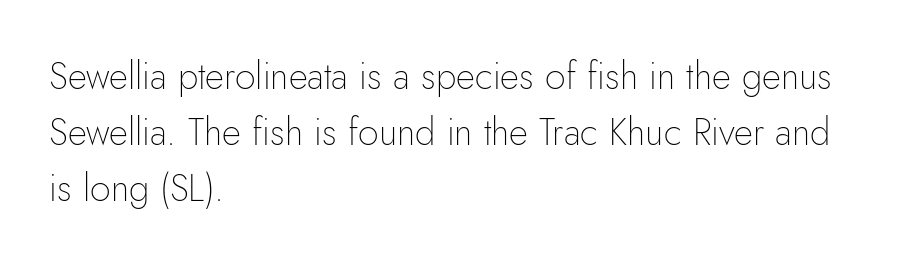
Q: Is the text bold? A: No.
Q: Is the text italic (slanted)? A: No, it is upright.
Q: Is the typeface a serif or a sans-serif typeface? A: Sans-serif.
Q: Is the text underlined? A: No.
Q: How is the paragraph aligned? A: Left-aligned.
Q: Is the spacing between letters normal or unusually wide? A: Normal.
Q: Is the spacing between lines tight, normal or loose? A: Normal.
Q: Width (condensed, normal, or wide)? A: Normal.
Q: Stroke contrast? A: Low.
Q: x-height? A: Small.
Q: Monospaced? A: No.
